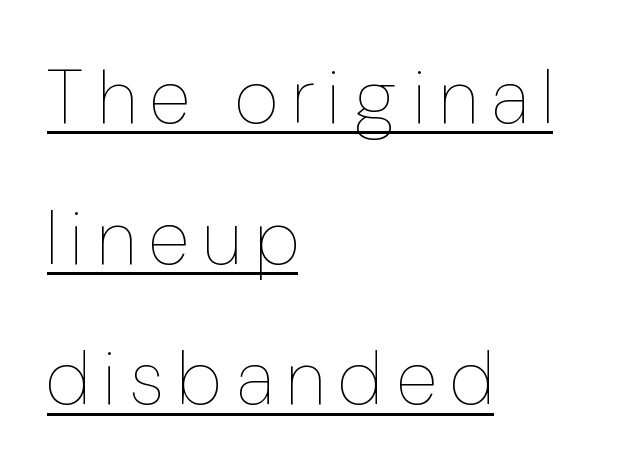
The image shows 76 px thin, condensed type, upright; set left-aligned, line spacing 1.85x, unusually wide letter spacing (+0.21 em), underlined; low stroke contrast and a medium x-height.
